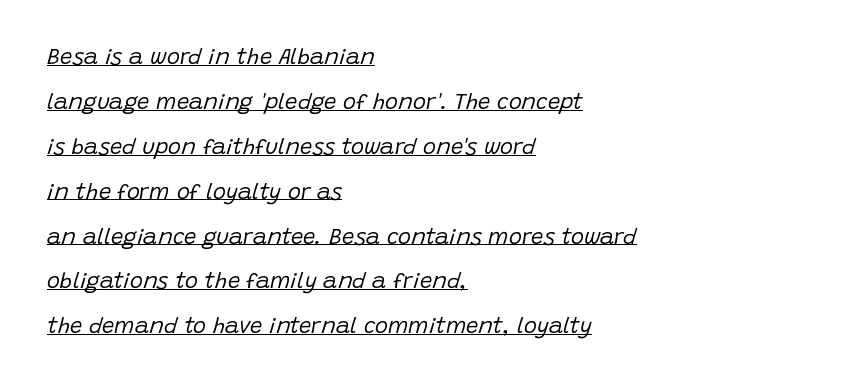
The image shows 22 px text type, italic (leaning right); set left-aligned, loose line spacing (2.04x), normal letter spacing, underlined.
